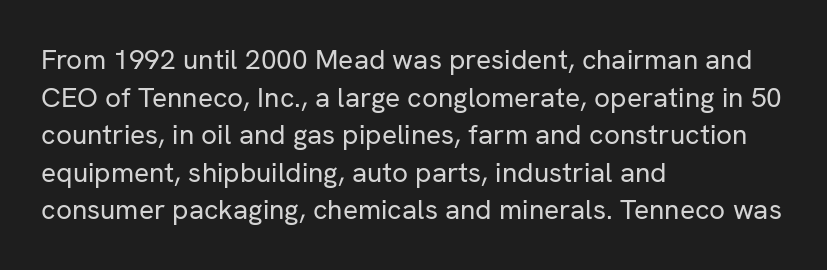
The image shows 28 px regular-weight sans-serif type, upright; set left-aligned, normal line spacing (1.34x), normal letter spacing, not underlined; low stroke contrast and a medium x-height.
